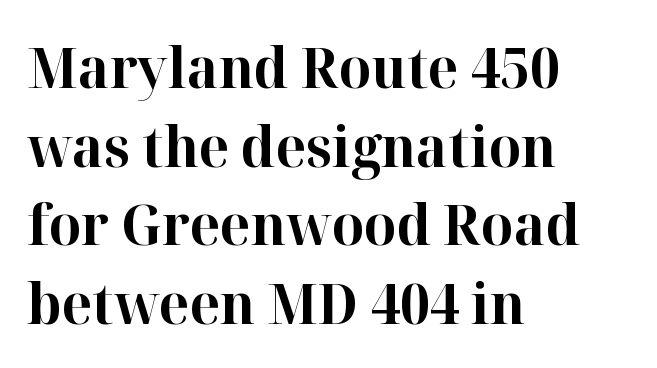
Every stem runs plumb, perpendicular to the baseline. Is there much room between lines? A standard amount, neither cramped nor airy. The rendering anchors every line to the left-hand side. The glyphs in this specimen are seriffed.
